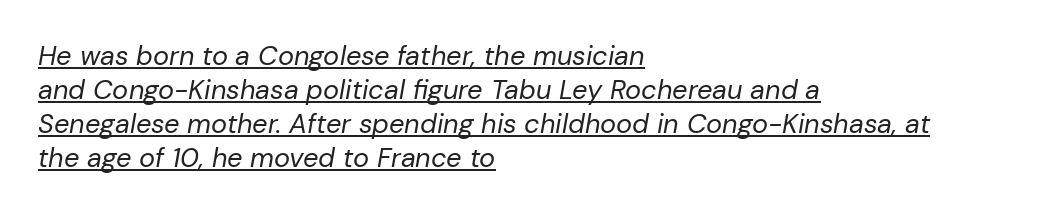
Ink coverage per letter is moderate at most. The face used here is rendered with its standard letterfit. When letters slant like this, we call the style italic. Underlining? Definitely there.
